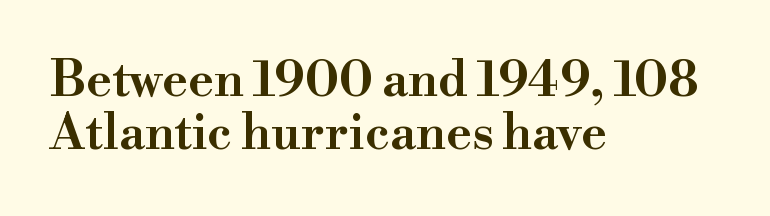
{"serif": "yes", "italic": "no", "width": "wide", "stroke_contrast": "high", "x_height": "small", "monospaced": "no", "underline": "no", "align": "left", "line_spacing": "tight", "line_spacing_ratio": 1.09, "letter_spacing": "normal", "letter_spacing_em": 0.0, "glyph_px": 49}
